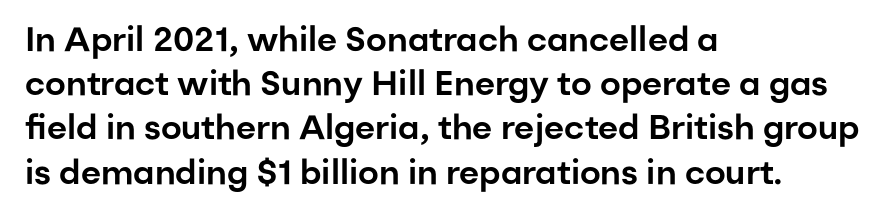
The passage shown is typeset with a sans-serif family. The rendering anchors every line to the left-hand side. Just letters on the line, the space beneath them empty. If you measured baseline to baseline, you'd find a middling distance. Is this a fixed-width face? No — the glyphs have proportional, varying widths. Every character sits straight up, as roman type does.
